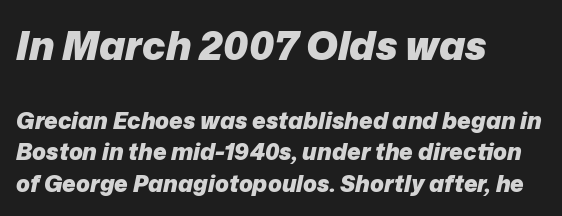
The image shows 40 px heavy type, italic (leaning right); set left-aligned, normal line spacing (1.37x), normal letter spacing, not underlined; the first (top) block is 1.74x larger; low stroke contrast and a medium x-height.
